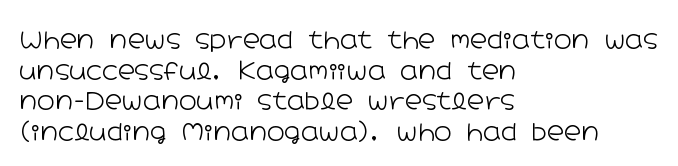
Is the type heavy? It reads as light-to-regular instead. Leftover space on each line is placed entirely after the last word. Characters follow at the spacing the type designer built in. The passage shown stacks its lines at a standard gap.
